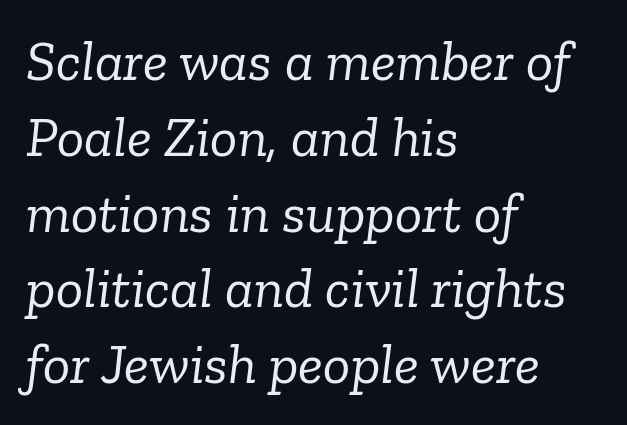
The image shows 57 px light serif type, italic (leaning right); set left-aligned, normal line spacing (1.33x), normal letter spacing, not underlined; low stroke contrast and a medium x-height.
